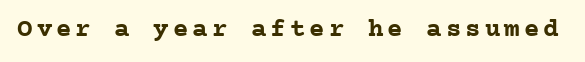
{"italic": "no", "bold": "yes", "underline": "no", "glyph_px": 26}
